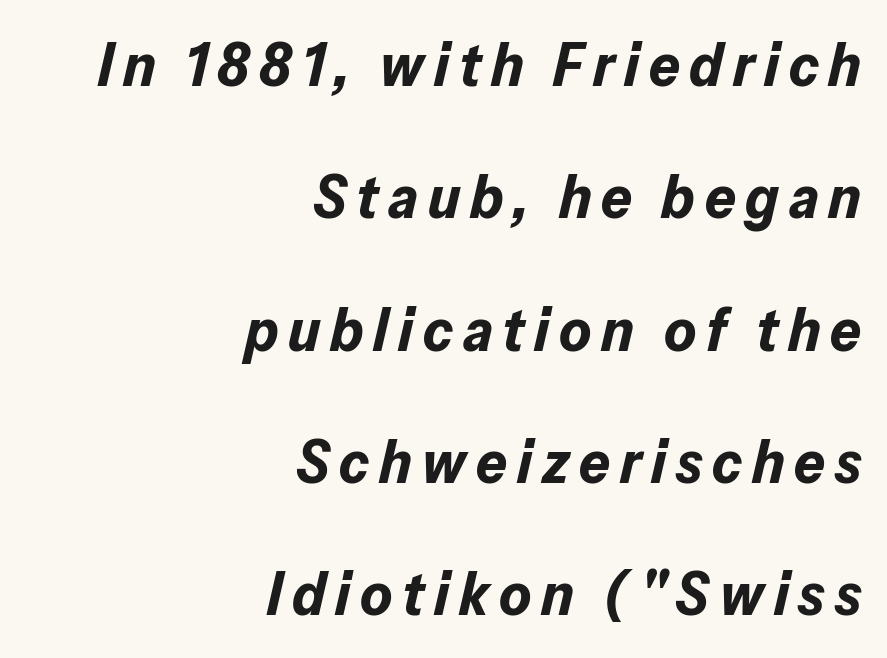
I'd describe the lettering as bold — thick and assertive. If you measured baseline to baseline, you'd find a long distance. Varying glyph widths throughout — classic text-font behaviour. Compared with a flush-left layout, this one pins lines to the opposite, right side. Designer's note — italics engaged.
